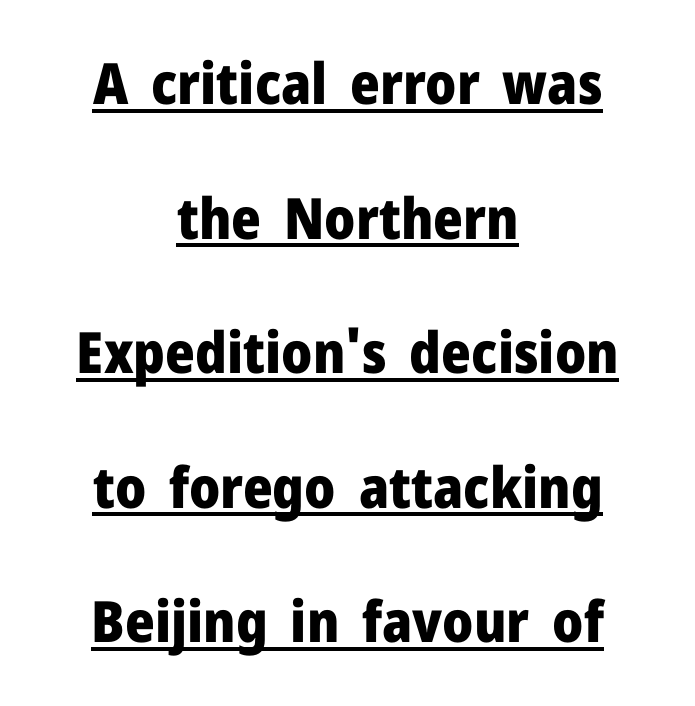
The image shows 57 px heavy sans-serif type, upright; set centered, loose line spacing (2.36x), normal letter spacing, underlined; low stroke contrast and a medium x-height.
